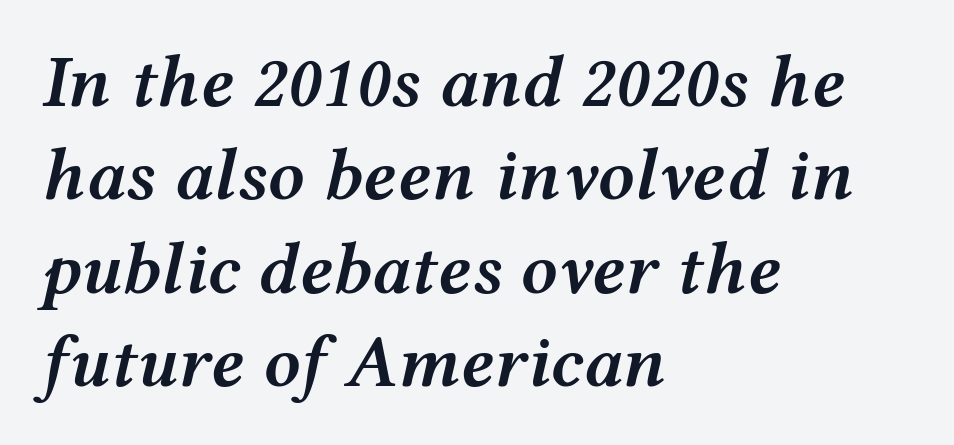
Normally led — the rows are evenly, conventionally spaced. This is oblique type, the kind used for emphasis or titles. Check under the words: just untouched page. Slightly chunky letters — semibold, I'd say, not full bold. Spacing verdict: proportional, widths tailored to each character.
